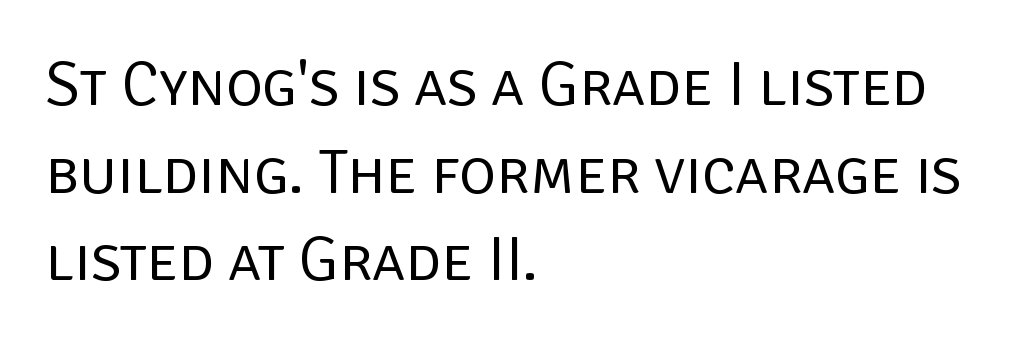
The image shows 63 px regular-weight sans-serif type, upright; set left-aligned, normal line spacing (1.39x), normal letter spacing, not underlined; low stroke contrast and a large x-height.
